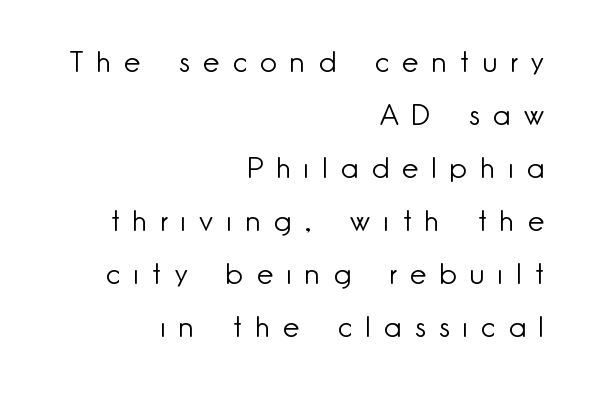
Q: Is the text bold? A: No.
Q: Is the text italic (slanted)? A: No, it is upright.
Q: Is the typeface a serif or a sans-serif typeface? A: Sans-serif.
Q: Is the text underlined? A: No.
Q: How is the paragraph aligned? A: Right-aligned.
Q: Is the spacing between letters normal or unusually wide? A: Unusually wide.
Q: Width (condensed, normal, or wide)? A: Normal.
Q: Stroke contrast? A: Low.
Q: x-height? A: Small.
Q: Monospaced? A: No.
